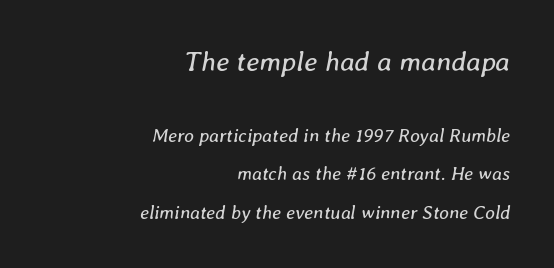
If you drew a ruler down the right edge, every line would touch it. Loosely led — the rows are spread out. Short note: letters normally spaced. Weight: in the light-to-regular range.
